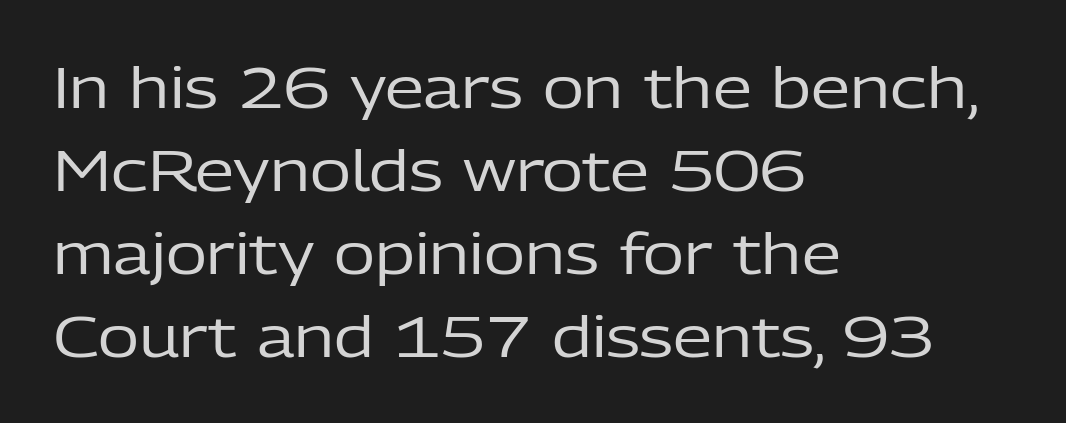
{"serif": "no", "italic": "no", "bold": "no", "weight": "regular", "width": "normal", "stroke_contrast": "low", "x_height": "medium", "monospaced": "no", "underline": "no", "align": "left", "line_spacing": "normal", "line_spacing_ratio": 1.48, "letter_spacing": "normal", "letter_spacing_em": 0.0, "glyph_px": 56}
